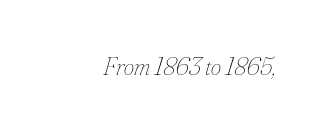
This rendering leaves character spacing at its baseline value. No letter is thick-stroked: the sample isn't bold. Descenders hang freely into open space. Every character sits at an angle, as italics do.
